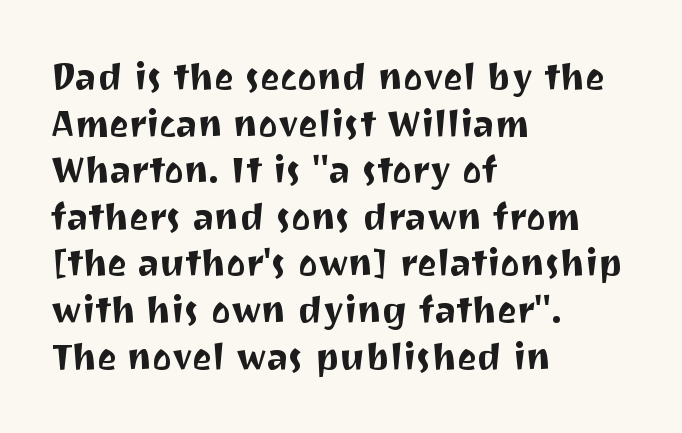
{"serif": "no", "italic": "no", "width": "normal", "stroke_contrast": "medium", "x_height": "medium", "monospaced": "no", "underline": "no", "align": "left", "line_spacing": "normal", "line_spacing_ratio": 1.26, "letter_spacing": "normal", "letter_spacing_em": 0.0, "glyph_px": 37}
